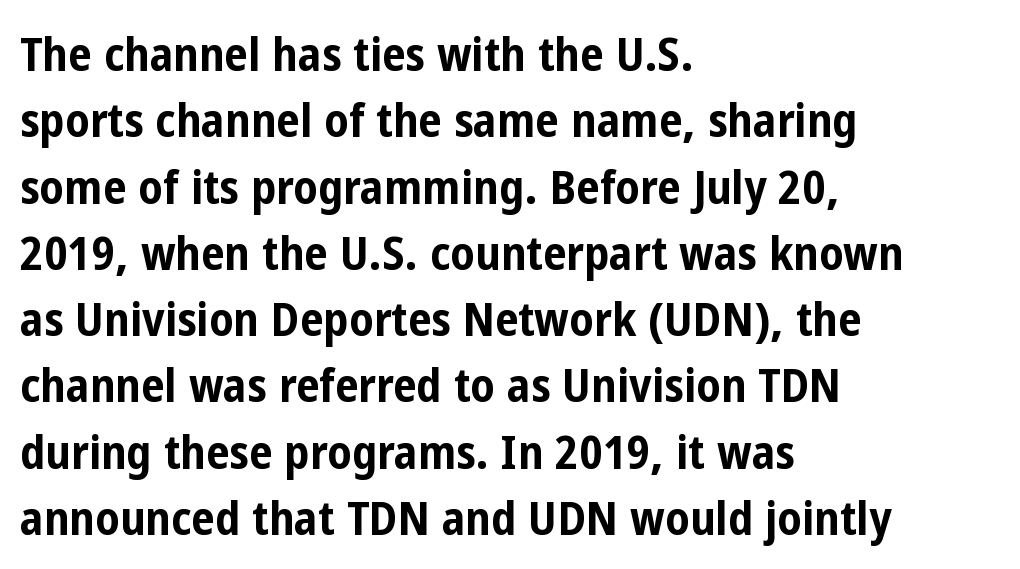
Leftover space on each line is placed entirely after the last word. The glyphs in this specimen are sans serif. A typesetter would call this proportional, since set widths differ per character. The lines sit at an ordinary, default distance from one another.
